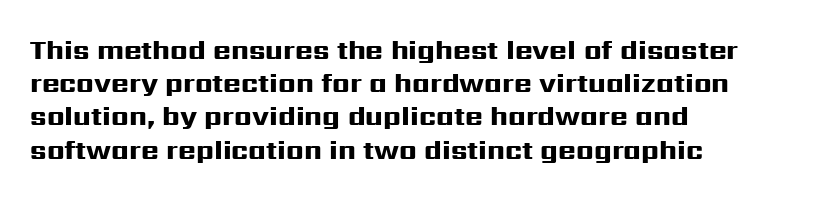
{"italic": "no", "bold": "yes", "underline": "no", "align": "left", "line_spacing_ratio": 1.23, "letter_spacing": "normal", "letter_spacing_em": 0.0, "glyph_px": 27}
